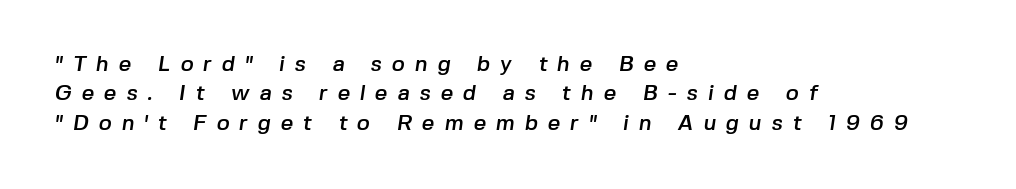
Q: Is the text underlined? A: No.
Q: How is the paragraph aligned? A: Left-aligned.
Q: Is the spacing between letters normal or unusually wide? A: Unusually wide.
Q: Is the spacing between lines tight, normal or loose? A: Normal.
